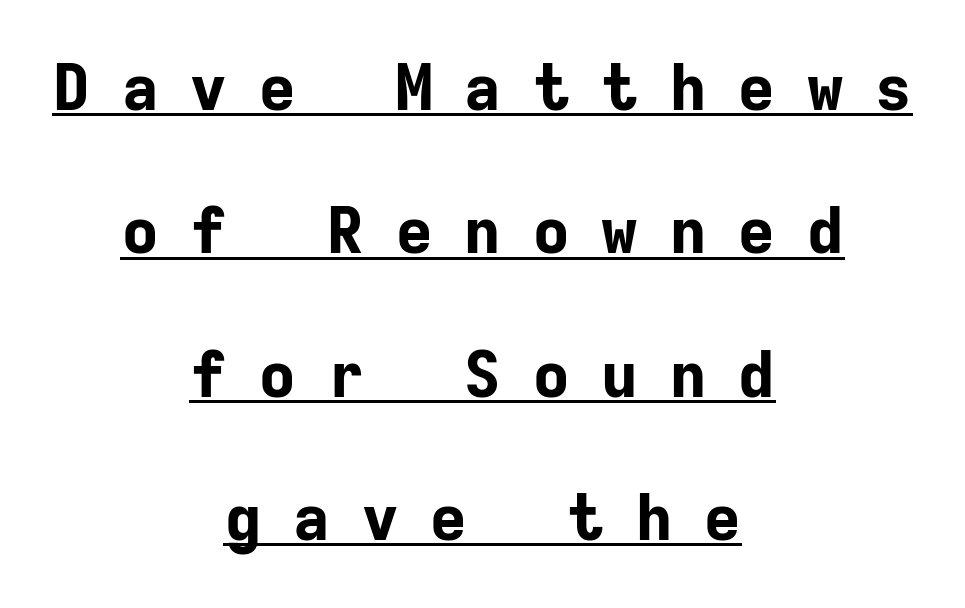
The image shows 64 px bold sans-serif type, upright, monospaced; set centered, loose line spacing (2.24x), unusually wide letter spacing (+0.47 em), underlined; low stroke contrast and a medium x-height.
